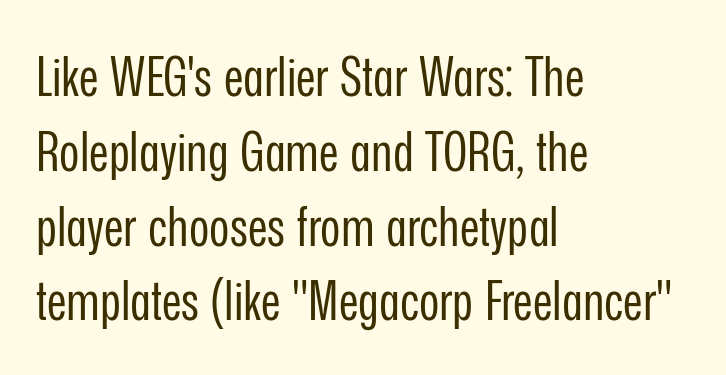
{"serif": "no", "italic": "no", "bold": "no", "weight": "regular", "width": "condensed", "stroke_contrast": "low", "x_height": "medium", "monospaced": "no", "underline": "no", "align": "left", "line_spacing": "normal", "line_spacing_ratio": 1.36, "letter_spacing": "normal", "letter_spacing_em": 0.0, "glyph_px": 55}
